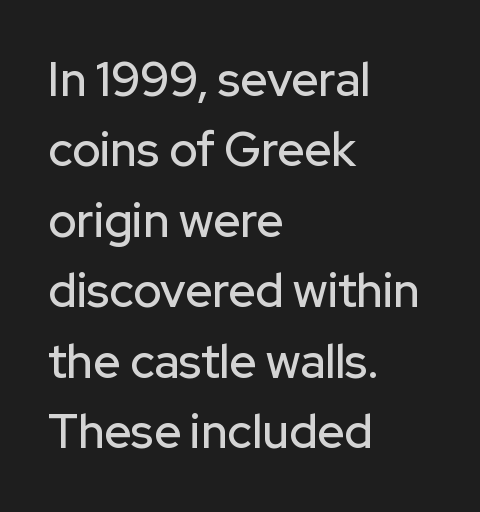
Q: Is the text italic (slanted)? A: No, it is upright.
Q: Is the typeface a serif or a sans-serif typeface? A: Sans-serif.
Q: Is the text underlined? A: No.
Q: How is the paragraph aligned? A: Left-aligned.
Q: Is the spacing between letters normal or unusually wide? A: Normal.
Q: Is the spacing between lines tight, normal or loose? A: Normal.
Q: Width (condensed, normal, or wide)? A: Normal.
Q: Stroke contrast? A: Low.
Q: x-height? A: Medium.
Q: Monospaced? A: No.
